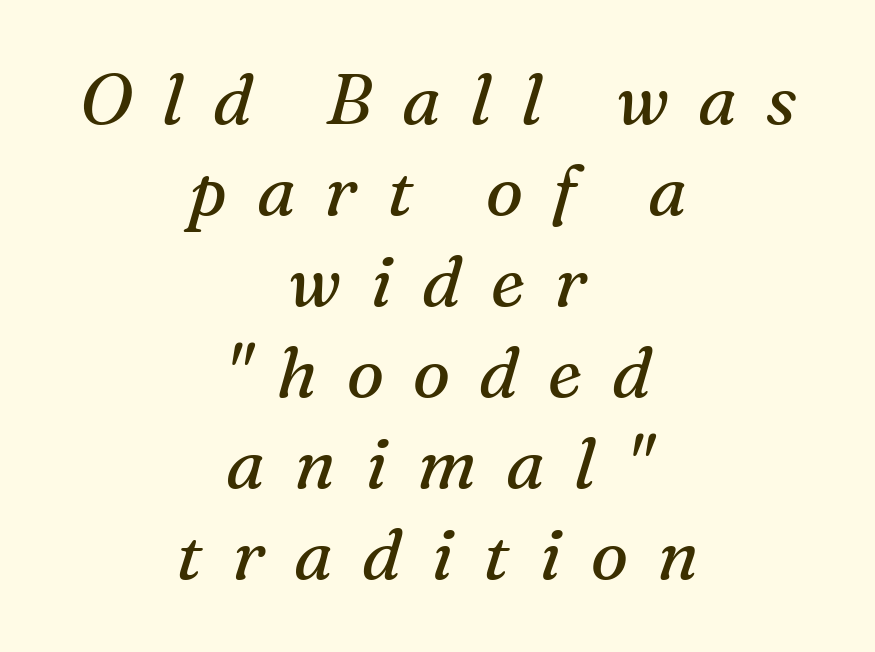
{"serif": "yes", "italic": "yes", "lean": "right", "slant_degrees": 16, "bold": "no", "weight": "regular", "width": "normal", "stroke_contrast": "medium", "x_height": "medium", "monospaced": "no", "underline": "no", "align": "center", "line_spacing": "normal", "line_spacing_ratio": 1.3, "letter_spacing": "wide", "letter_spacing_em": 0.42, "glyph_px": 70}
